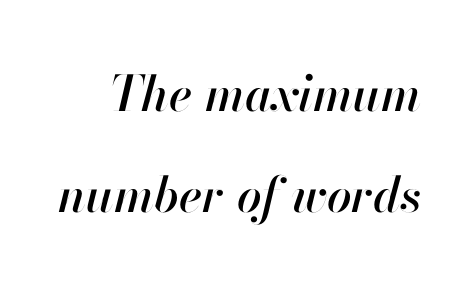
{"italic": "yes", "lean": "right", "slant_degrees": 13, "width": "normal", "stroke_contrast": "high", "x_height": "small", "monospaced": "no", "underline": "no", "line_spacing": "loose", "line_spacing_ratio": 2.06, "letter_spacing": "normal", "letter_spacing_em": 0.0, "glyph_px": 49}
